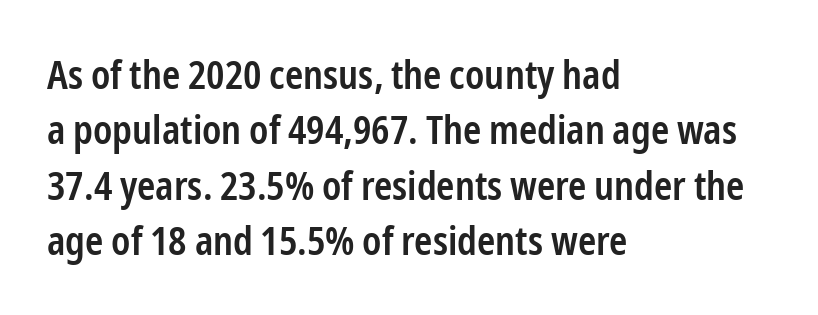
Each word holds together tightly as a unit, with standard inter-letter gaps. The rendering uses a semibold face; strokes are thickened but not to full bold. The rendering uses natural spacing where letterforms have individual widths. Teacher's note: observe the even left margin — that is flush-left alignment. The type family on display is of the sans-serif kind. No word sits above an underline.
